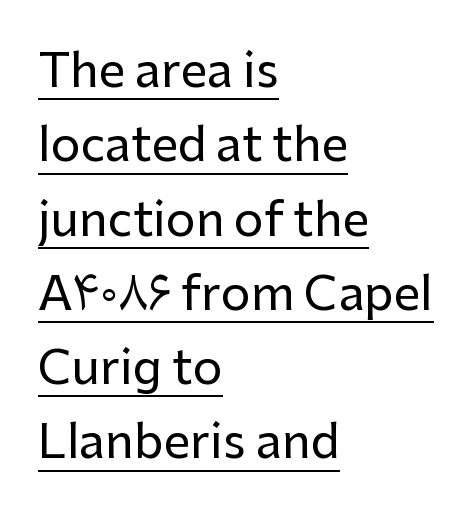
Visually the block forms a straight wall on the left and a jagged coastline on the right. The rows are spaced the way most documents space them. The axis of the letterforms is exactly vertical. Each letter keeps its own natural width here, so spacing adapts to shape.
